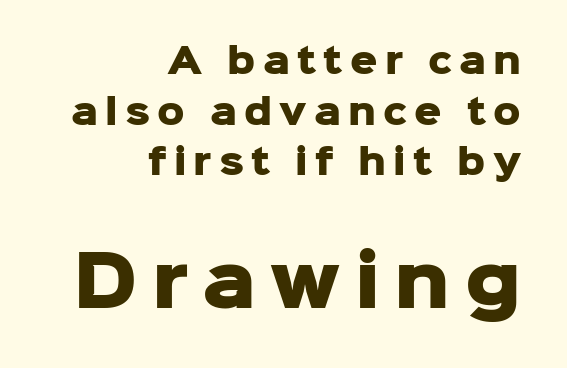
Is this a fixed-width face? No — the glyphs have proportional, varying widths. Reading down the column, the eye jumps a familiar distance to each next line. The passage shown begins with its smaller block and ends with its larger one. Vertical strokes here are truly vertical. The type family on display is of the sans-serif kind. No word sits above an underline.
